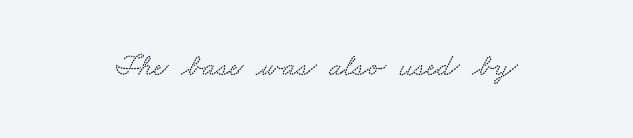
Q: Is the typeface a serif or a sans-serif typeface? A: Serif.
Q: Is the text underlined? A: No.
Q: Is the spacing between letters normal or unusually wide? A: Normal.
Q: Width (condensed, normal, or wide)? A: Wide.
Q: Stroke contrast? A: Medium.
Q: x-height? A: Small.
Q: Monospaced? A: No.
